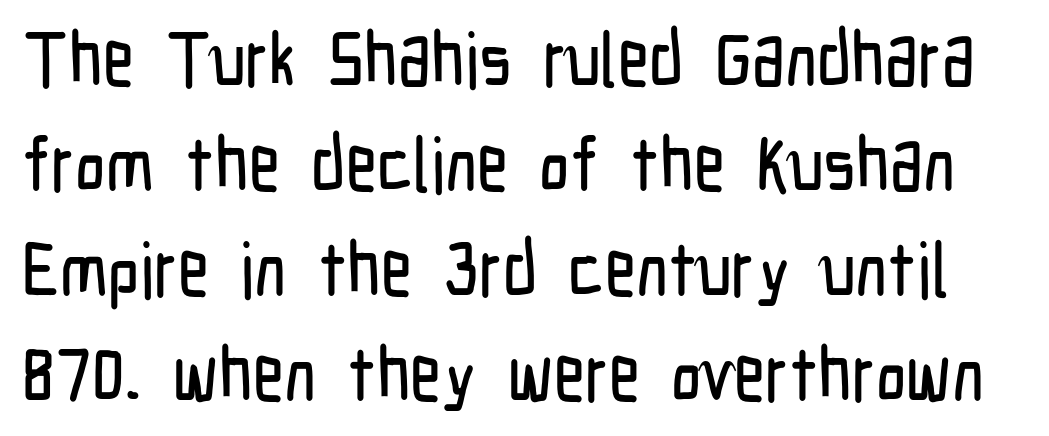
The face used here is proportionally spaced, like ordinary book or web type. Tall strokes in this sample are plumb rather than angled. The passage shown is typeset with a sans-serif family. Plain, unruled lines of type.
